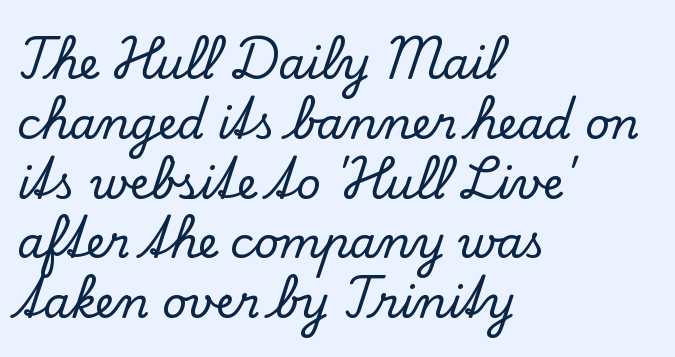
{"serif": "yes", "width": "normal", "stroke_contrast": "low", "x_height": "small", "monospaced": "no", "underline": "no", "align": "left", "line_spacing": "normal", "line_spacing_ratio": 1.39, "letter_spacing": "normal", "letter_spacing_em": 0.0, "glyph_px": 43}
